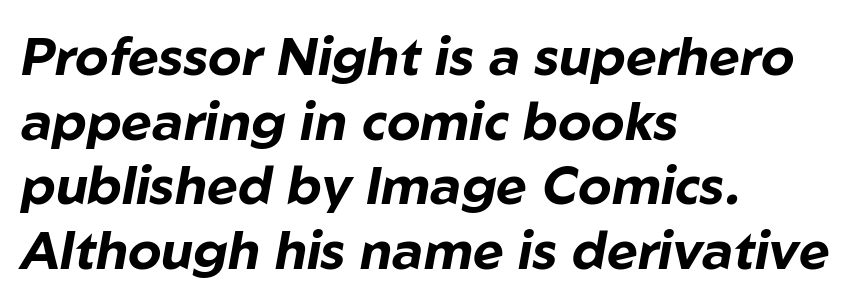
The image shows 53 px bold type, italic (leaning right); set left-aligned, line spacing 1.22x, normal letter spacing, not underlined; low stroke contrast and a medium x-height.
